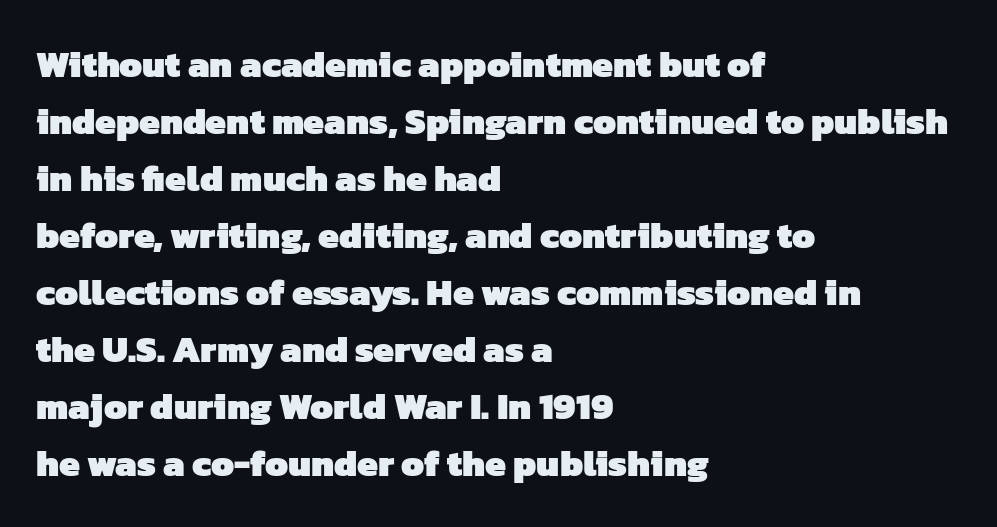
{"serif": "no", "bold": "yes", "weight": "heavy", "width": "normal", "stroke_contrast": "low", "x_height": "medium", "monospaced": "no", "underline": "no", "align": "left", "line_spacing": "normal", "line_spacing_ratio": 1.54, "letter_spacing": "normal", "letter_spacing_em": 0.0, "glyph_px": 37}
